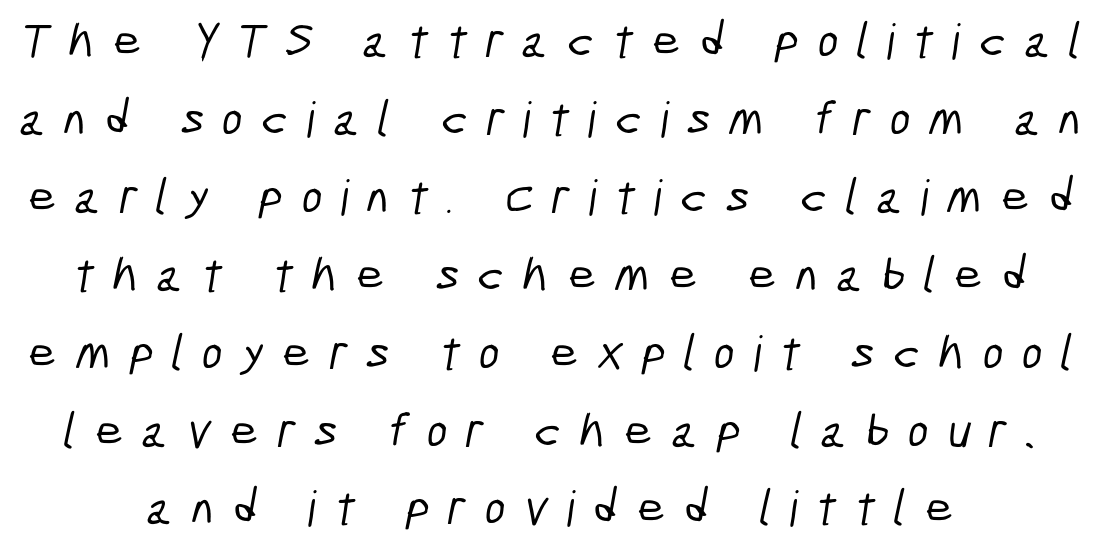
Letters rest on an invisible, unmarked baseline. The typeface chosen for these lines omits serifs. One-word summary of the alignment: center. These lines have a slow, spaced-out rhythm from letter to letter. Note the varied advance widths — an 'i' is clearly narrower than an 'm'. Students, observe: this is what conventionally led text looks like.
